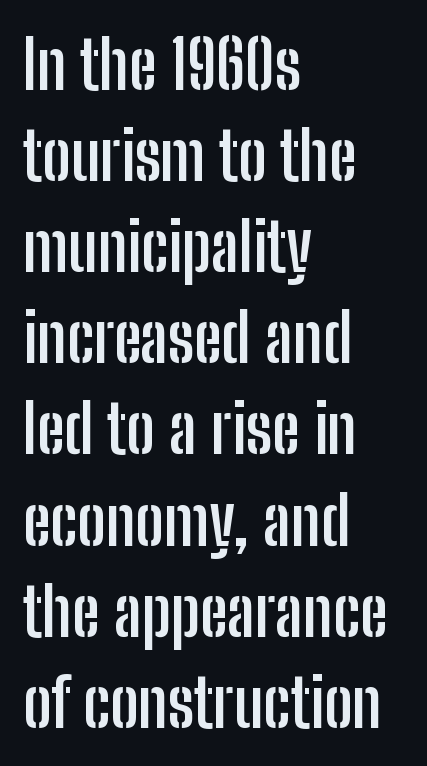
The paragraph shown leans on its left margin. The characters display no serif detailing; their extremities are plain. Words appear dense and cohesive because spacing is normal. Bare-footed words on every line.
